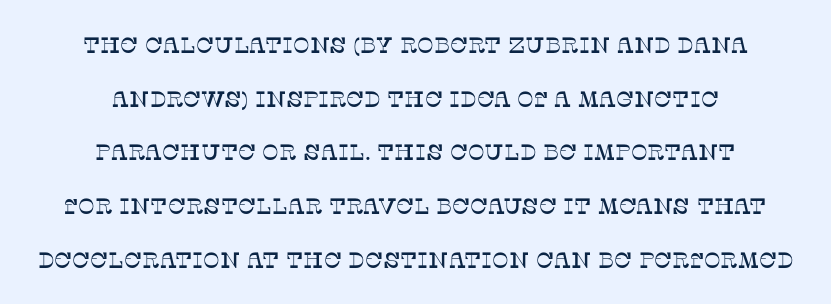
Q: Is the text italic (slanted)? A: No, it is upright.
Q: Is the text underlined? A: No.
Q: How is the paragraph aligned? A: Centered.
Q: Is the spacing between letters normal or unusually wide? A: Normal.
Q: Is the spacing between lines tight, normal or loose? A: Loose.
